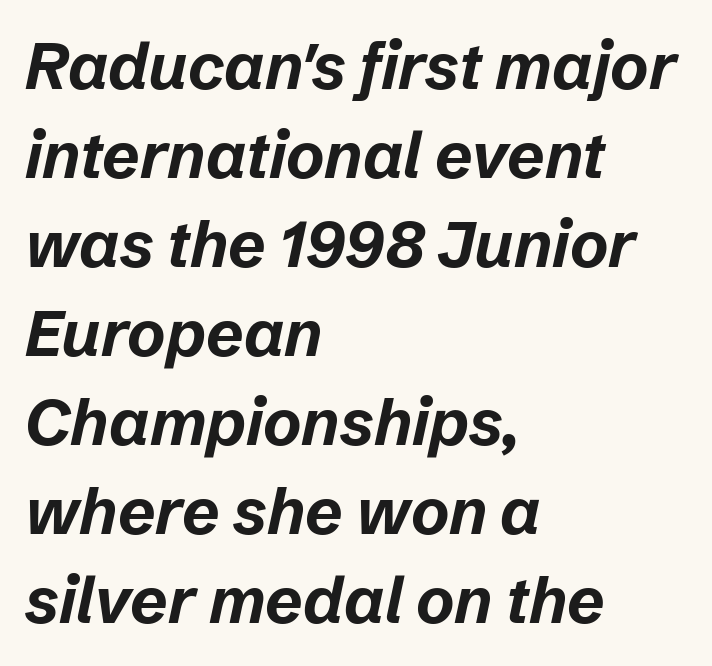
The image shows 65 px bold type, italic (leaning right); set left-aligned, normal line spacing (1.37x), normal letter spacing, not underlined; low stroke contrast and a medium x-height.
